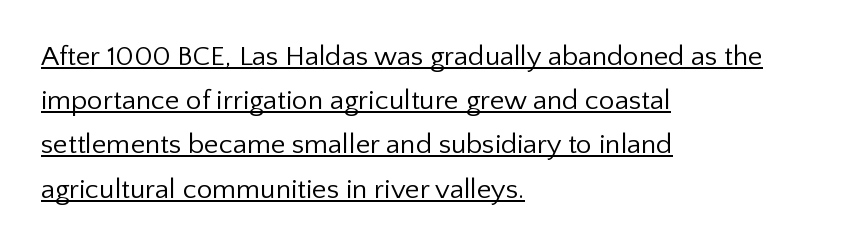
Q: Is the text bold? A: No.
Q: Is the text italic (slanted)? A: No, it is upright.
Q: Is the typeface a serif or a sans-serif typeface? A: Sans-serif.
Q: Is the text underlined? A: Yes.
Q: How is the paragraph aligned? A: Left-aligned.
Q: Is the spacing between letters normal or unusually wide? A: Normal.
Q: Is the spacing between lines tight, normal or loose? A: Normal.
Q: Width (condensed, normal, or wide)? A: Normal.
Q: Stroke contrast? A: Low.
Q: x-height? A: Medium.
Q: Monospaced? A: No.
